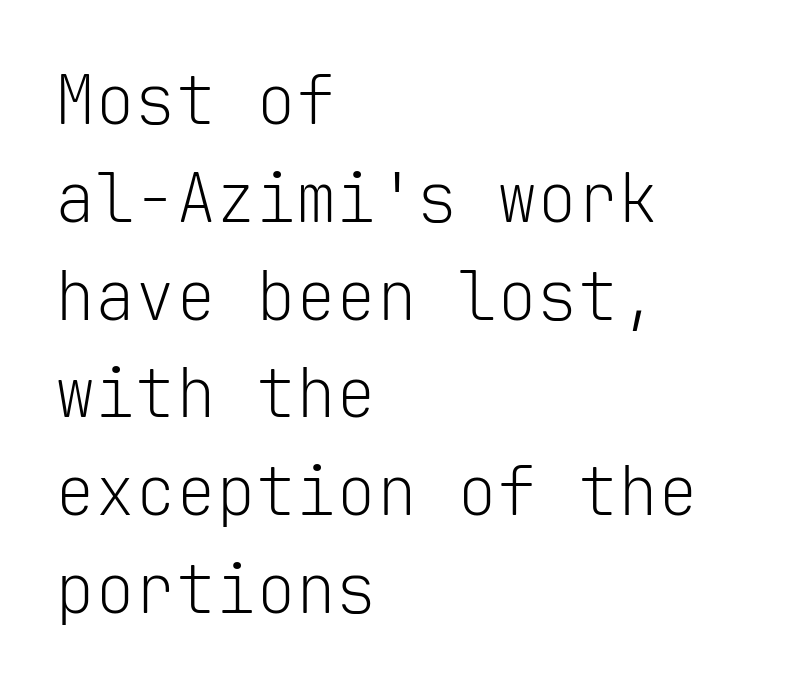
Q: Is the text bold? A: No.
Q: Is the text italic (slanted)? A: No, it is upright.
Q: Is the typeface a serif or a sans-serif typeface? A: Sans-serif.
Q: Is the text underlined? A: No.
Q: How is the paragraph aligned? A: Left-aligned.
Q: Is the spacing between letters normal or unusually wide? A: Normal.
Q: Is the spacing between lines tight, normal or loose? A: Normal.
Q: Width (condensed, normal, or wide)? A: Normal.
Q: Stroke contrast? A: Low.
Q: x-height? A: Medium.
Q: Monospaced? A: Yes.
